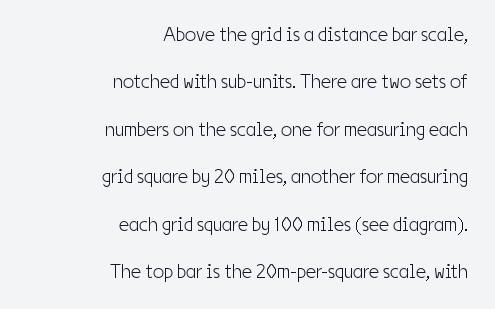
Letters have the restrained weight of plain body copy at most. Does the leading feel generous? Absolutely, it's lavish. No word sits above an underline. Visually the block forms a straight wall on the right and a jagged coastline on the left. Honestly, the letter spacing is just normal — you wouldn't notice it.
